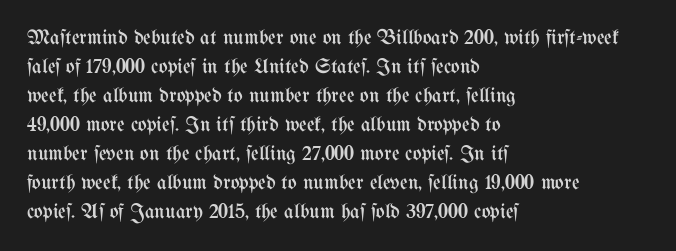
Letters rest on an invisible, unmarked baseline. Heaviness? Minimal to ordinary, like unemphasized prose. The rendering anchors every line to the left-hand side. The line-height multiplier appears to be the usual default.
